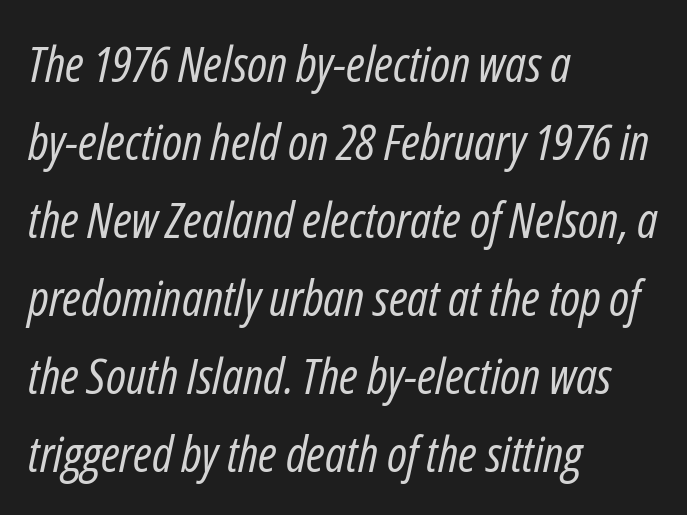
Q: Is the text bold? A: No.
Q: Is the text italic (slanted)? A: Yes, it leans right by about 12 degrees.
Q: Is the text underlined? A: No.
Q: How is the paragraph aligned? A: Left-aligned.
Q: Is the spacing between letters normal or unusually wide? A: Normal.
Q: Is the spacing between lines tight, normal or loose? A: Normal.
Q: Width (condensed, normal, or wide)? A: Condensed.
Q: Stroke contrast? A: Low.
Q: x-height? A: Medium.
Q: Monospaced? A: No.
